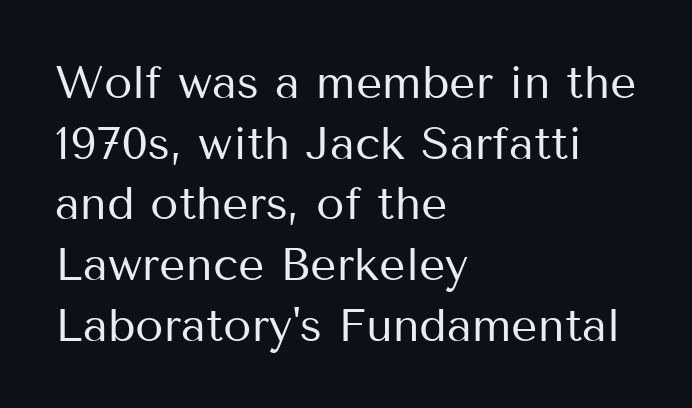
{"serif": "no", "italic": "no", "bold": "no", "weight": "regular", "width": "normal", "stroke_contrast": "medium", "x_height": "medium", "monospaced": "no", "underline": "no", "align": "left", "line_spacing": "normal", "line_spacing_ratio": 1.32, "letter_spacing": "normal", "letter_spacing_em": 0.0, "glyph_px": 46}
